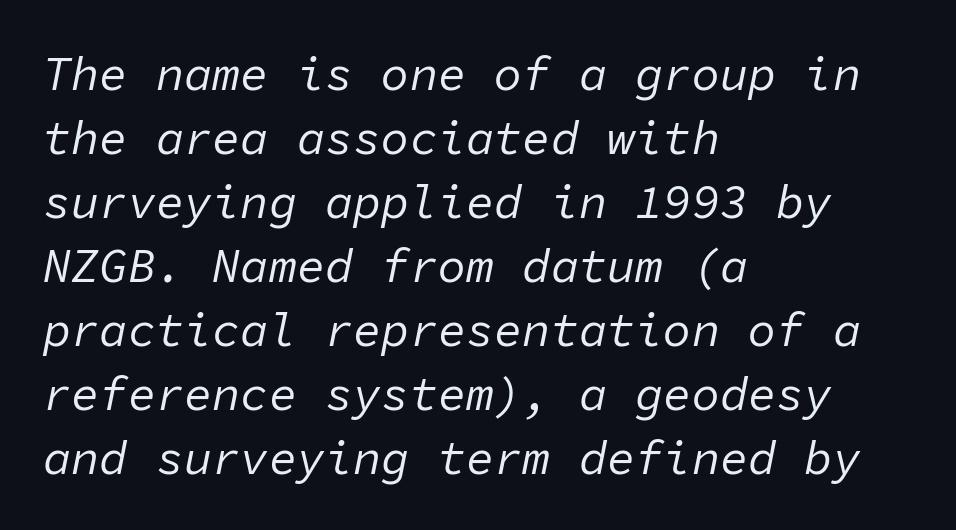
The image shows 47 px regular-weight type, italic (leaning right), monospaced; set left-aligned, normal line spacing (1.36x), normal letter spacing, not underlined; low stroke contrast and a medium x-height.
